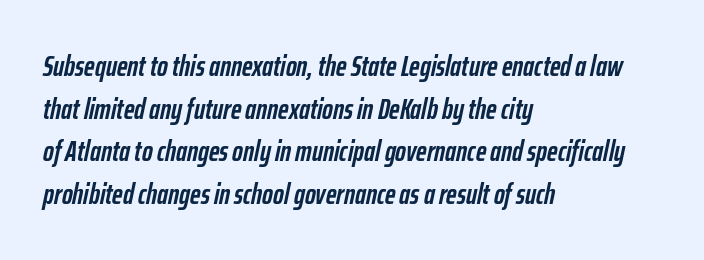
Normally led — the rows are evenly, conventionally spaced. Quick note: italic. Note the varied advance widths — an 'i' is clearly narrower than an 'm'. What weight is shown? A full bold with thick strokes.
